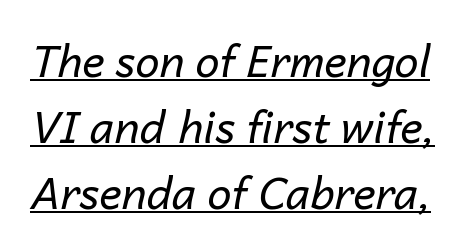
Q: Is the text bold? A: No.
Q: Is the text italic (slanted)? A: Yes, it leans right by about 14 degrees.
Q: Is the text underlined? A: Yes.
Q: Is the spacing between letters normal or unusually wide? A: Normal.
Q: Is the spacing between lines tight, normal or loose? A: Normal.
Q: Width (condensed, normal, or wide)? A: Normal.
Q: Stroke contrast? A: Low.
Q: x-height? A: Medium.
Q: Monospaced? A: No.
